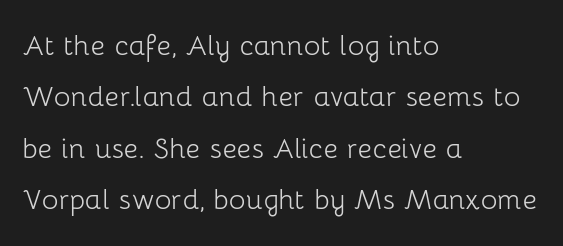
The letters advance in unequal steps, a hallmark of proportional type. These lines are set flush left with a ragged right edge. A typesetter would mark this as roman, not italic. What's the leading like? Ordinary, nothing unusual. Stems and bowls with no extra thickness — not bold.
